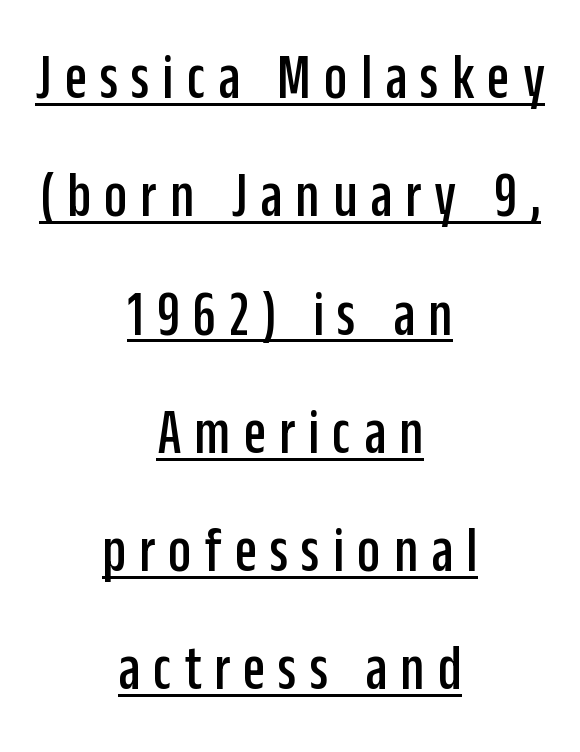
{"serif": "no", "italic": "no", "width": "condensed", "stroke_contrast": "low", "x_height": "large", "monospaced": "no", "underline": "yes", "align": "center", "line_spacing_ratio": 1.82, "letter_spacing": "wide", "letter_spacing_em": 0.2, "glyph_px": 65}
